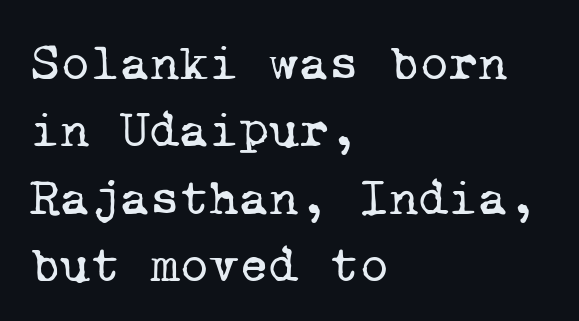
The image shows 51 px regular-weight serif type, monospaced; set left-aligned, normal line spacing (1.32x), normal letter spacing, not underlined; low stroke contrast and a medium x-height.
